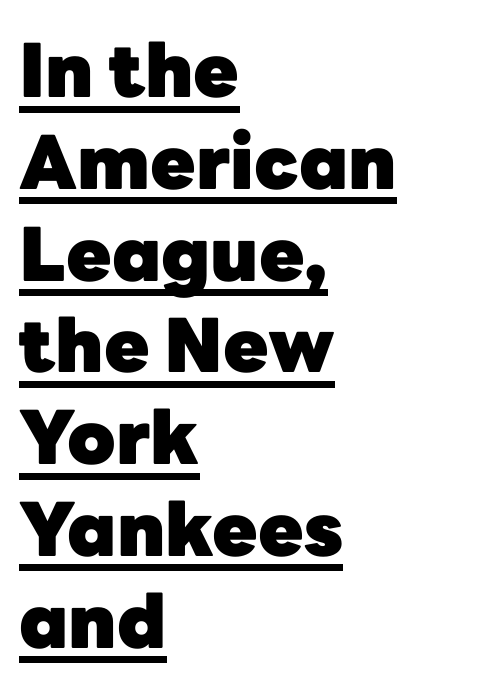
Where is the straight margin? On the left. Look at the tracking — it's just the regular setting, nothing added. Ascenders rise straight up at ninety degrees. The face used here is a sans, in the tradition of grotesques and geometrics. The rendering uses a bold face; every stroke is thick and dark.
